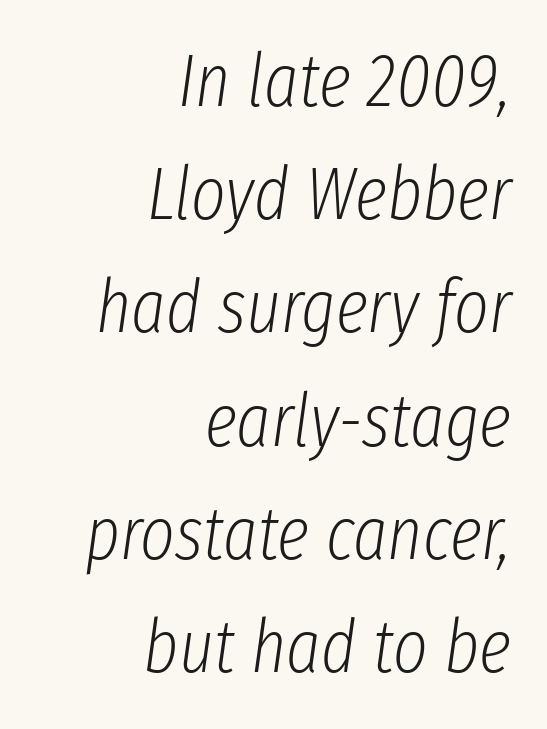
The image shows 74 px light, condensed type, italic (leaning right); set right-aligned, normal line spacing (1.53x), normal letter spacing, not underlined; low stroke contrast and a medium x-height.
